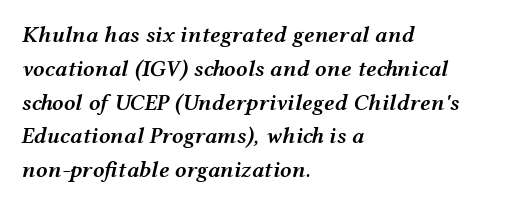
The image shows 23 px text type, italic (leaning right); set left-aligned, normal line spacing (1.47x), normal letter spacing, not underlined.
